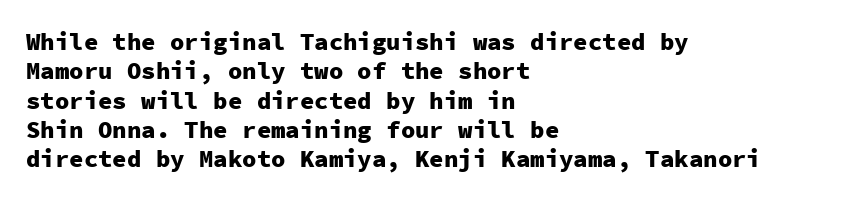
Q: Is the text bold? A: Yes.
Q: Is the text italic (slanted)? A: No, it is upright.
Q: Is the text underlined? A: No.
Q: How is the paragraph aligned? A: Left-aligned.
Q: Is the spacing between letters normal or unusually wide? A: Normal.
